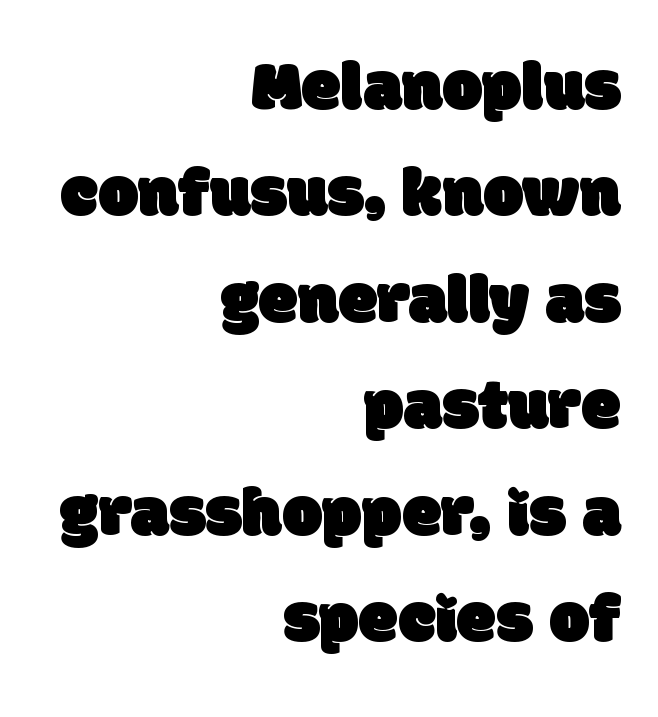
The image shows 71 px sans-serif type; set right-aligned, normal line spacing (1.5x), normal letter spacing, not underlined; low stroke contrast and a large x-height.
